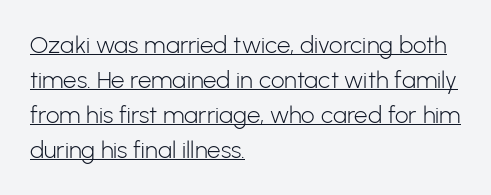
{"italic": "no", "bold": "no", "underline": "yes", "align": "left", "line_spacing": "normal", "line_spacing_ratio": 1.46, "letter_spacing": "normal", "letter_spacing_em": 0.0, "glyph_px": 24}
